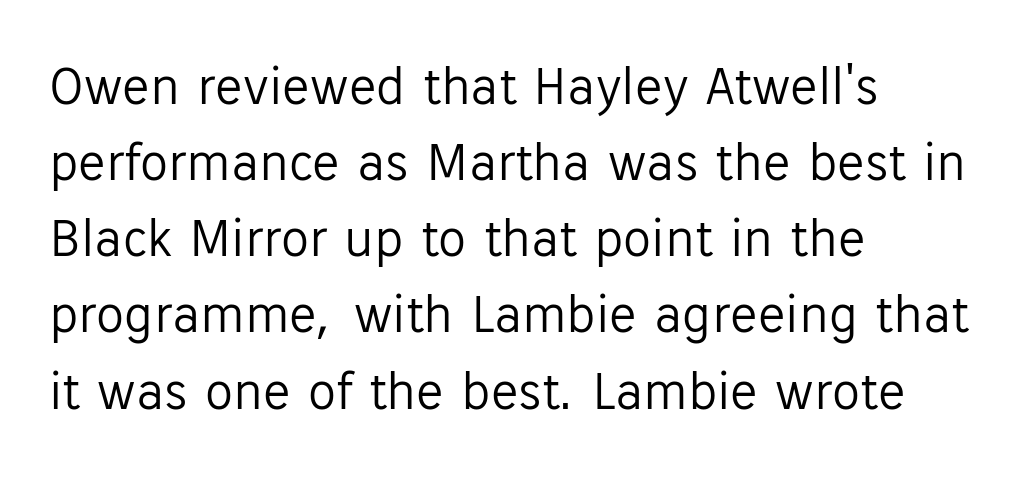
{"serif": "no", "italic": "no", "bold": "no", "weight": "light", "width": "normal", "stroke_contrast": "low", "x_height": "medium", "monospaced": "no", "underline": "no", "align": "left", "line_spacing": "normal", "line_spacing_ratio": 1.36, "letter_spacing": "normal", "letter_spacing_em": 0.0, "glyph_px": 56}
